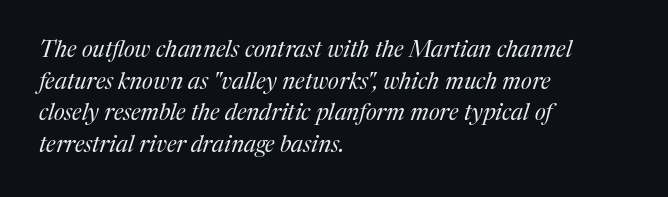
Q: Is the text bold? A: No.
Q: Is the text italic (slanted)? A: Yes, it leans right by about 17 degrees.
Q: Is the text underlined? A: No.
Q: How is the paragraph aligned? A: Left-aligned.
Q: Is the spacing between letters normal or unusually wide? A: Normal.
Q: Is the spacing between lines tight, normal or loose? A: Normal.
